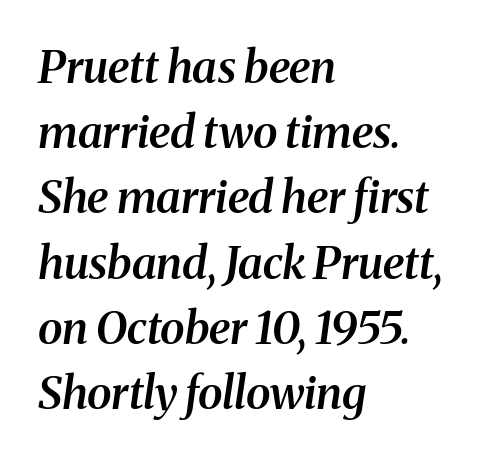
{"serif": "yes", "italic": "yes", "lean": "right", "slant_degrees": 8, "bold": "semi", "weight": "semibold", "width": "normal", "stroke_contrast": "medium", "x_height": "medium", "monospaced": "no", "underline": "no", "align": "left", "line_spacing": "normal", "line_spacing_ratio": 1.45, "letter_spacing": "normal", "letter_spacing_em": 0.0, "glyph_px": 45}
